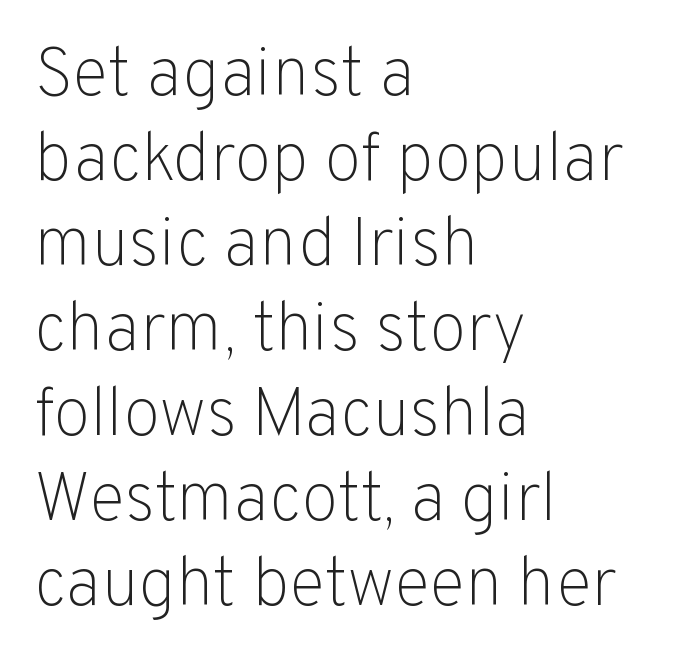
{"serif": "no", "italic": "no", "bold": "no", "weight": "light", "width": "normal", "stroke_contrast": "low", "x_height": "medium", "monospaced": "no", "underline": "no", "align": "left", "line_spacing": "normal", "line_spacing_ratio": 1.25, "letter_spacing": "normal", "letter_spacing_em": 0.0, "glyph_px": 68}
